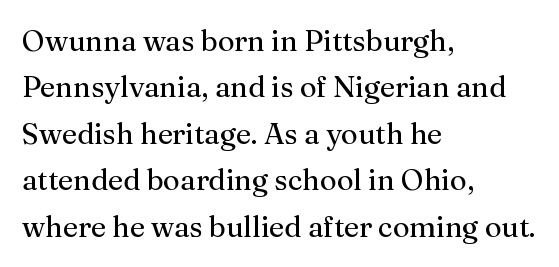
The image shows 29 px regular-weight serif type, upright; set left-aligned, normal line spacing (1.6x), normal letter spacing, not underlined; medium stroke contrast and a medium x-height.
